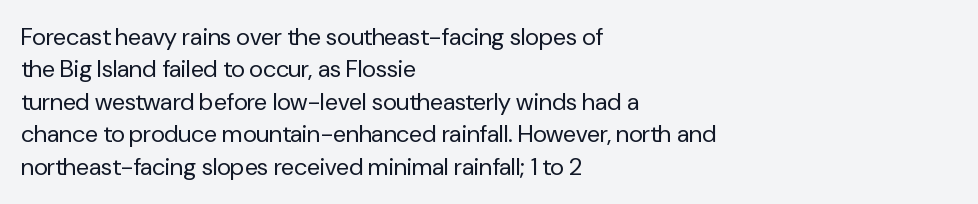
The typesetter chose a ragged-right arrangement here. In terms of letterspacing, this is plain default setting. Descenders hang freely into open space. A typesetter would call this leading conventional body-copy spacing. Stems and bowls with no extra thickness — not bold.
